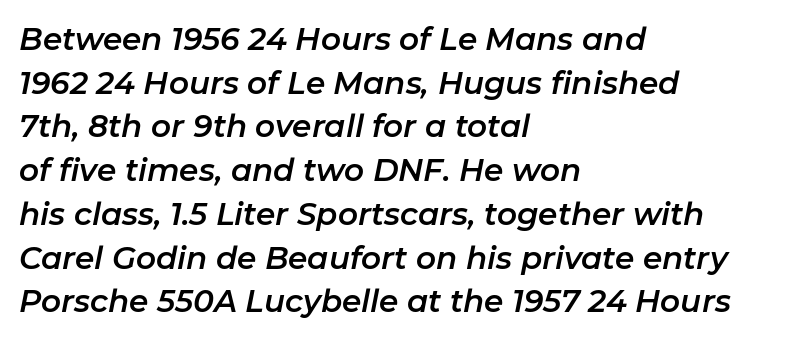
{"italic": "yes", "lean": "right", "slant_degrees": 11, "width": "normal", "stroke_contrast": "low", "x_height": "medium", "monospaced": "no", "underline": "no", "align": "left", "line_spacing": "normal", "line_spacing_ratio": 1.41, "letter_spacing": "normal", "letter_spacing_em": 0.0, "glyph_px": 31}
